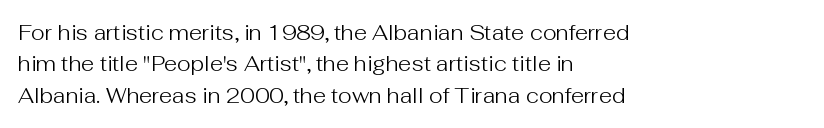
{"italic": "no", "bold": "no", "underline": "no", "align": "left", "line_spacing": "normal", "line_spacing_ratio": 1.5, "letter_spacing": "normal", "letter_spacing_em": 0.0, "glyph_px": 21}
